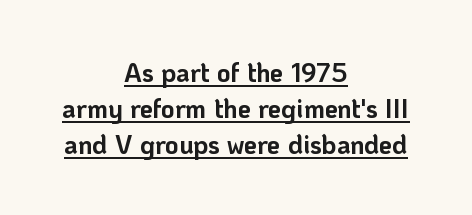
{"italic": "no", "bold": "yes", "underline": "yes", "align": "center", "line_spacing": "normal", "line_spacing_ratio": 1.38, "letter_spacing": "normal", "letter_spacing_em": 0.0, "glyph_px": 26}
